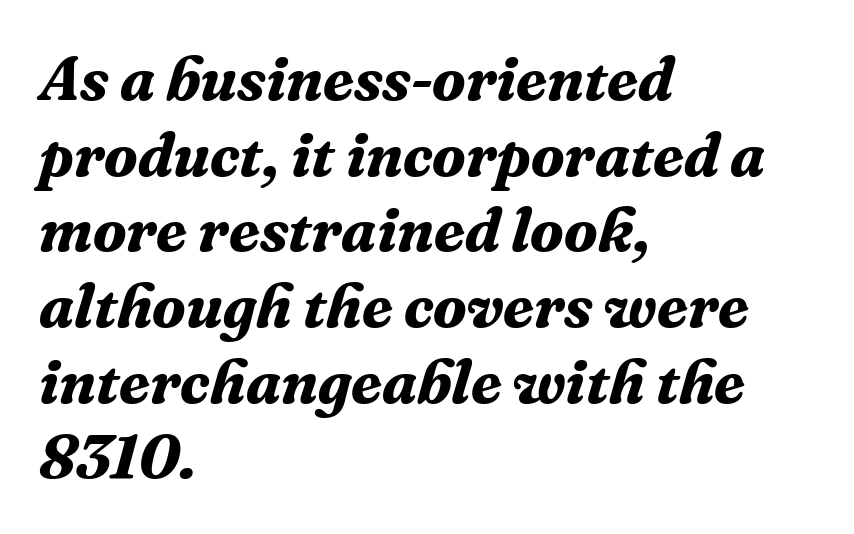
Q: Is the text bold? A: Yes.
Q: Is the text italic (slanted)? A: Yes, it leans right by about 16 degrees.
Q: Is the typeface a serif or a sans-serif typeface? A: Serif.
Q: Is the text underlined? A: No.
Q: How is the paragraph aligned? A: Left-aligned.
Q: Is the spacing between letters normal or unusually wide? A: Normal.
Q: Width (condensed, normal, or wide)? A: Normal.
Q: Stroke contrast? A: Medium.
Q: x-height? A: Medium.
Q: Monospaced? A: No.
